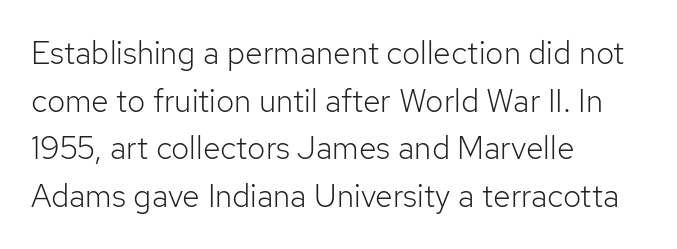
Q: Is the text bold? A: No.
Q: Is the text italic (slanted)? A: No, it is upright.
Q: Is the typeface a serif or a sans-serif typeface? A: Sans-serif.
Q: Is the text underlined? A: No.
Q: How is the paragraph aligned? A: Left-aligned.
Q: Is the spacing between letters normal or unusually wide? A: Normal.
Q: Is the spacing between lines tight, normal or loose? A: Normal.
Q: Width (condensed, normal, or wide)? A: Normal.
Q: Stroke contrast? A: Low.
Q: x-height? A: Medium.
Q: Monospaced? A: No.
